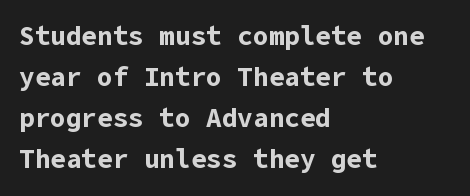
{"italic": "no", "bold": "yes", "underline": "no", "align": "left", "line_spacing": "normal", "line_spacing_ratio": 1.58, "letter_spacing": "normal", "letter_spacing_em": 0.0, "glyph_px": 26}
